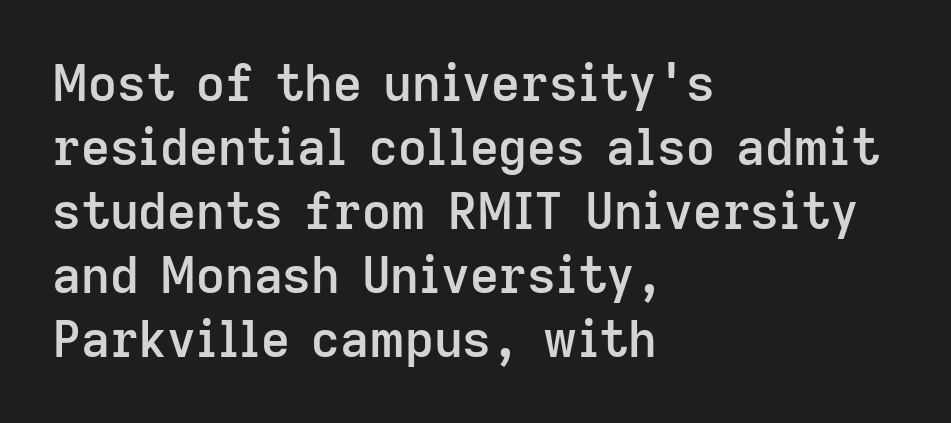
Every letter is mildly thick-stroked: semibold rather than bold. A classic flush-left, rag-right setting is used for this passage. How are the letters spaced? Ordinarily, with no added tracking. Nope, not italic — everything's standing straight. The baseline area is clear.
